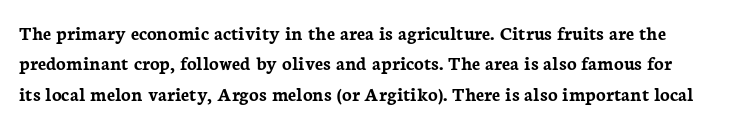
Leading matches the norm, producing a regular column. This is the regular roman posture of the typeface. Stroke thickness is high; the sample reads as a true bold. How are the letters spaced? Ordinarily, with no added tracking. No word sits above an underline.
